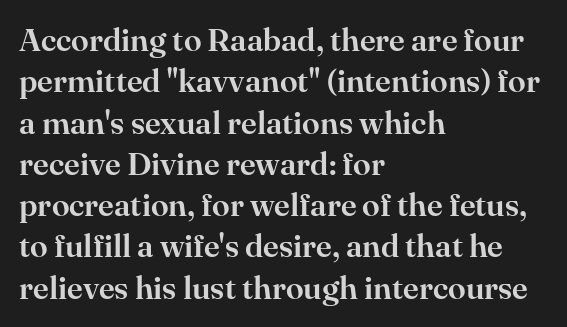
{"serif": "yes", "italic": "no", "width": "normal", "stroke_contrast": "high", "x_height": "small", "monospaced": "no", "underline": "no", "align": "left", "line_spacing": "normal", "line_spacing_ratio": 1.29, "letter_spacing": "normal", "letter_spacing_em": 0.0, "glyph_px": 32}
